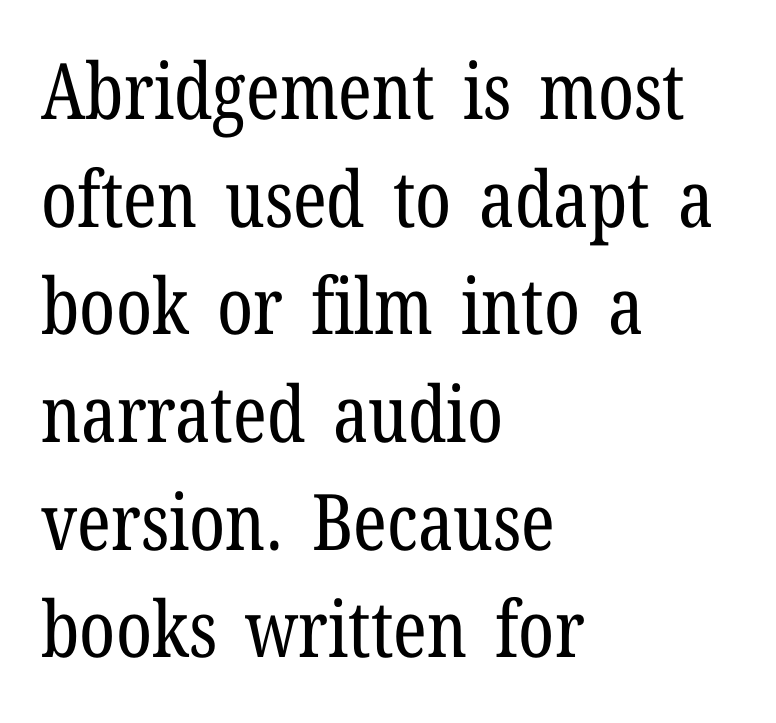
The passage shown stacks its lines at a standard gap. Weight: regular or lighter. Each row of text sits above clean, open space. Layout note: lines flush left.
